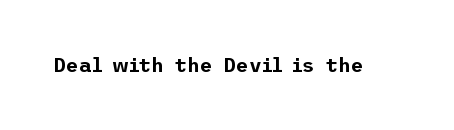
These lines keep a tight, regular rhythm from letter to letter. Unmarked baselines from the first word to the last. Italic: no, the glyphs are upright roman.
